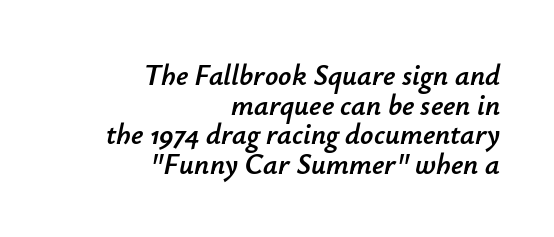
Q: Is the text italic (slanted)? A: Yes, it leans right by about 12 degrees.
Q: Is the text underlined? A: No.
Q: How is the paragraph aligned? A: Right-aligned.
Q: Is the spacing between letters normal or unusually wide? A: Normal.
Q: Is the spacing between lines tight, normal or loose? A: Tight.
Q: Width (condensed, normal, or wide)? A: Normal.
Q: Stroke contrast? A: Low.
Q: x-height? A: Small.
Q: Monospaced? A: No.
